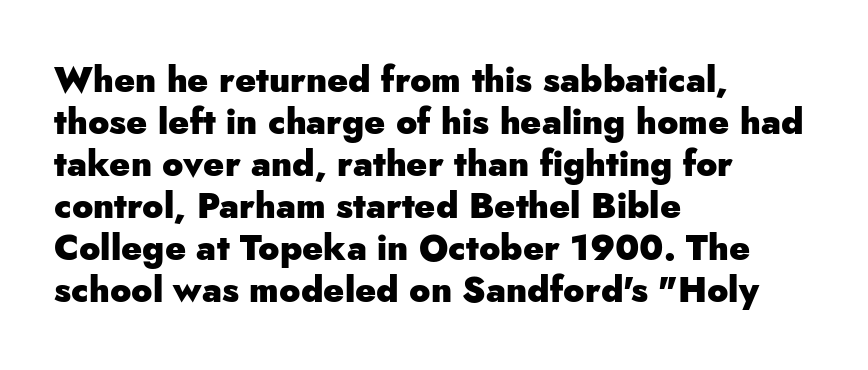
Q: Is the text bold? A: Yes.
Q: Is the text italic (slanted)? A: No, it is upright.
Q: Is the typeface a serif or a sans-serif typeface? A: Sans-serif.
Q: Is the text underlined? A: No.
Q: How is the paragraph aligned? A: Left-aligned.
Q: Is the spacing between letters normal or unusually wide? A: Normal.
Q: Width (condensed, normal, or wide)? A: Normal.
Q: Stroke contrast? A: Low.
Q: x-height? A: Small.
Q: Monospaced? A: No.
